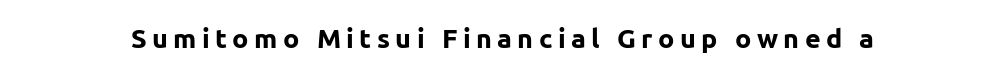
The image shows 27 px bold type, upright; set unusually wide letter spacing (+0.2 em), not underlined.
